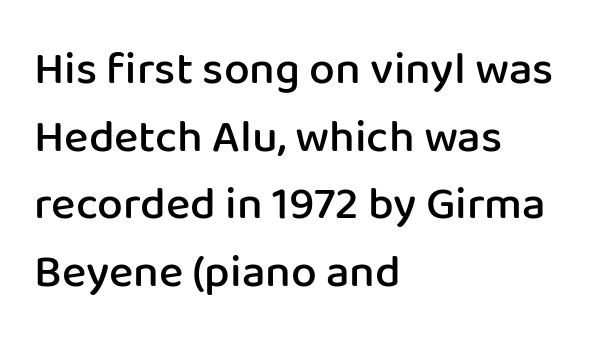
Spacing verdict: proportional, widths tailored to each character. Quick note: not italic, upright. Does the copy run flush right? No — it runs flush left. The characters display no serif detailing; their extremities are plain. Letters rest on an invisible, unmarked baseline. Firm but not heavy-handed strokes: this text is semibold.
